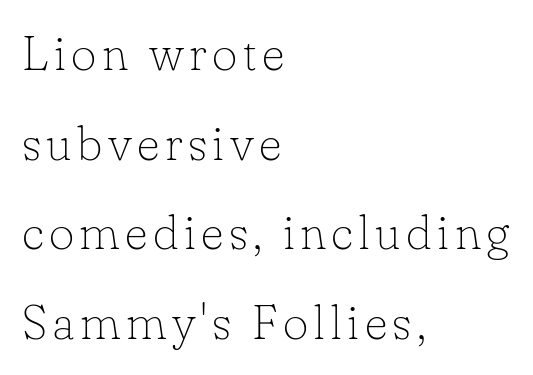
Vertical stems look standard width or narrower in stroke. The passage shown is not underscored anywhere. Note: serifs present on the glyphs. One-word summary of the alignment: left.
